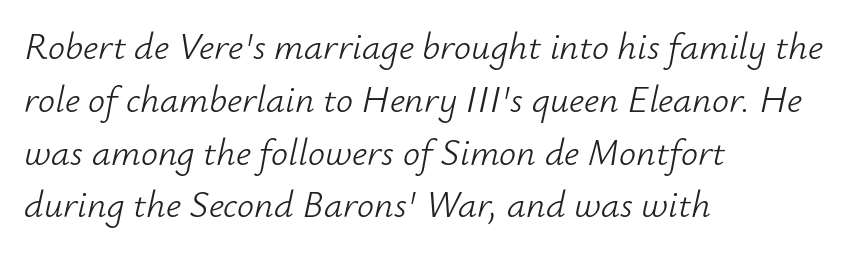
{"italic": "yes", "lean": "right", "slant_degrees": 12, "bold": "no", "weight": "light", "width": "normal", "stroke_contrast": "low", "x_height": "small", "monospaced": "no", "underline": "no", "align": "left", "line_spacing": "normal", "line_spacing_ratio": 1.39, "letter_spacing": "normal", "letter_spacing_em": 0.0, "glyph_px": 38}
